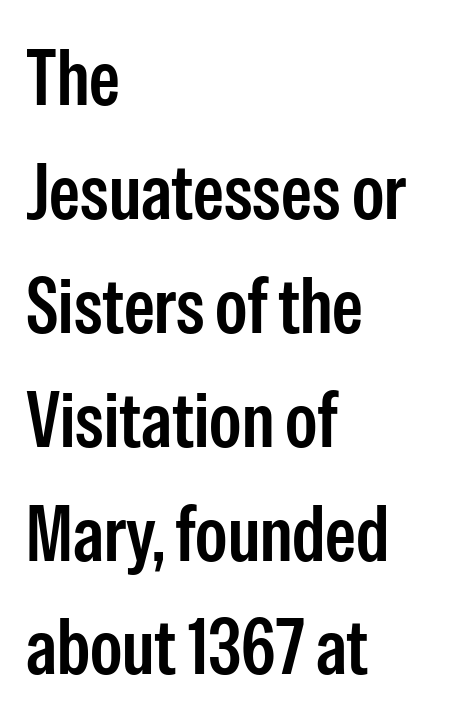
{"serif": "no", "italic": "no", "bold": "semi", "weight": "semibold", "width": "condensed", "stroke_contrast": "low", "x_height": "medium", "monospaced": "no", "underline": "no", "align": "left", "line_spacing": "normal", "line_spacing_ratio": 1.46, "letter_spacing": "normal", "letter_spacing_em": 0.0, "glyph_px": 78}
